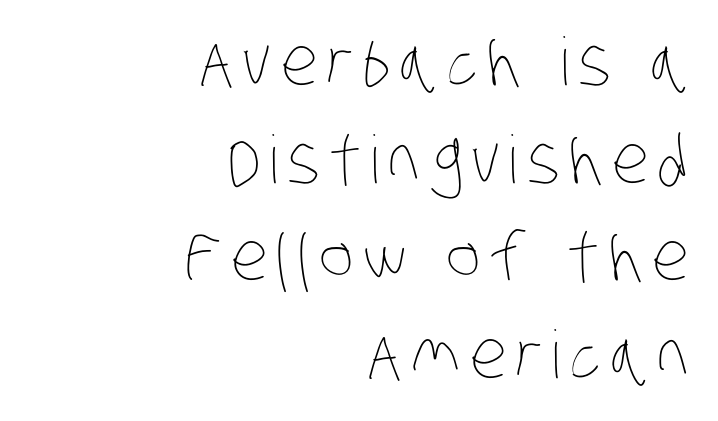
{"bold": "no", "weight": "thin", "width": "condensed", "stroke_contrast": "low", "x_height": "large", "monospaced": "no", "underline": "no", "align": "right", "line_spacing": "normal", "line_spacing_ratio": 1.48, "glyph_px": 66}
